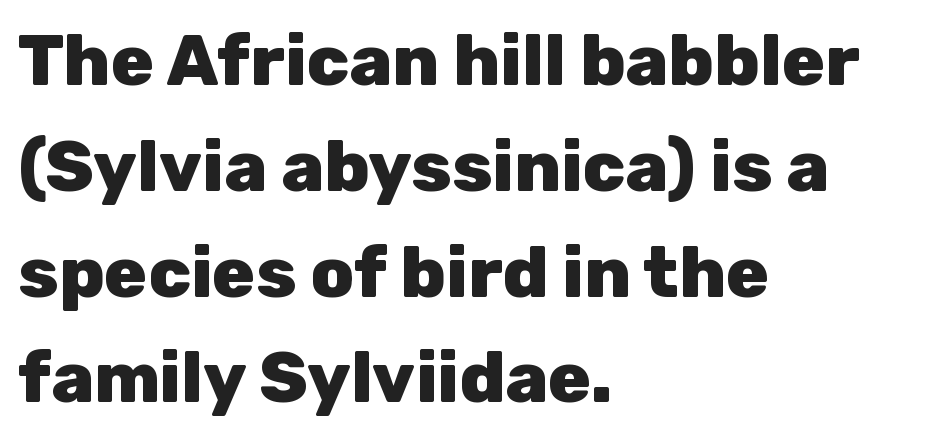
Q: Is the text bold? A: Yes.
Q: Is the text italic (slanted)? A: No, it is upright.
Q: Is the typeface a serif or a sans-serif typeface? A: Sans-serif.
Q: Is the text underlined? A: No.
Q: How is the paragraph aligned? A: Left-aligned.
Q: Is the spacing between letters normal or unusually wide? A: Normal.
Q: Is the spacing between lines tight, normal or loose? A: Normal.
Q: Width (condensed, normal, or wide)? A: Normal.
Q: Stroke contrast? A: Low.
Q: x-height? A: Medium.
Q: Monospaced? A: No.
